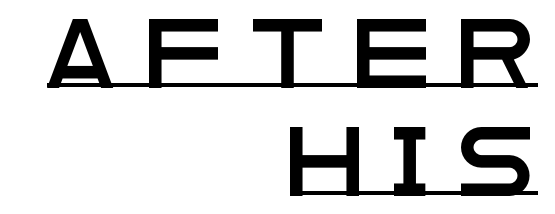
The image shows 69 px wide sans-serif type, upright; set right-aligned, normal line spacing (1.56x), unusually wide letter spacing (+0.41 em), underlined; low stroke contrast and a large x-height.
